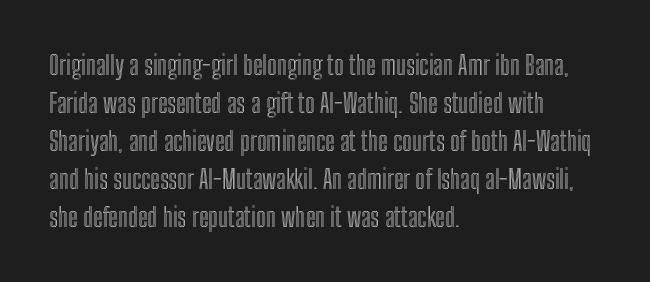
Vertical strokes here are truly vertical. Inter-character spacing is left at the font's built-in metrics. Beneath every word, the page is bare. The typesetter chose a ragged-right arrangement here. Quick note: interline space is typical.
